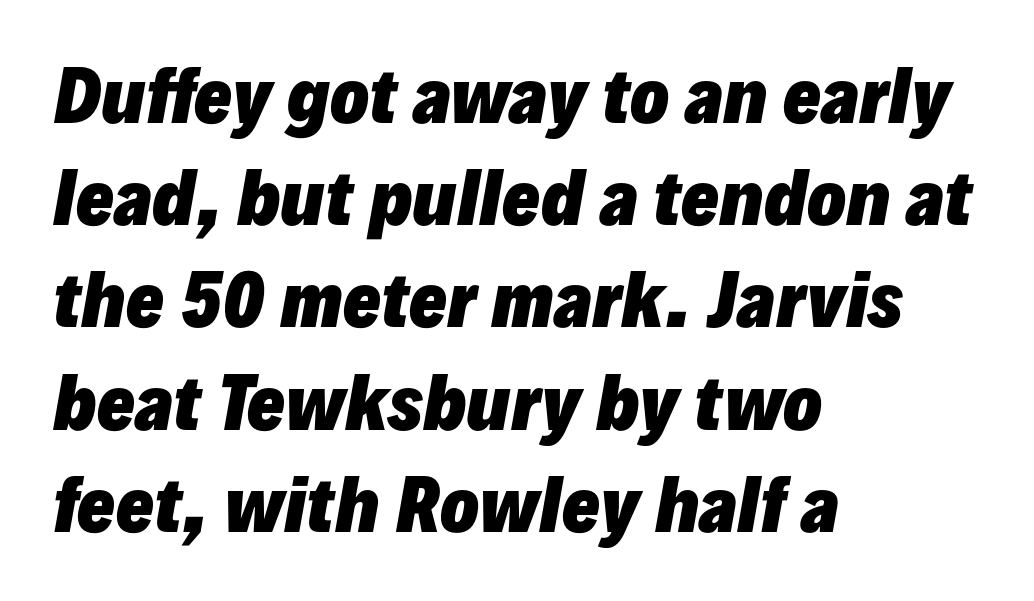
{"italic": "yes", "lean": "right", "slant_degrees": 10, "bold": "yes", "weight": "heavy", "width": "normal", "stroke_contrast": "low", "x_height": "medium", "monospaced": "no", "underline": "no", "align": "left", "line_spacing": "normal", "line_spacing_ratio": 1.44, "letter_spacing": "normal", "letter_spacing_em": 0.0, "glyph_px": 71}
